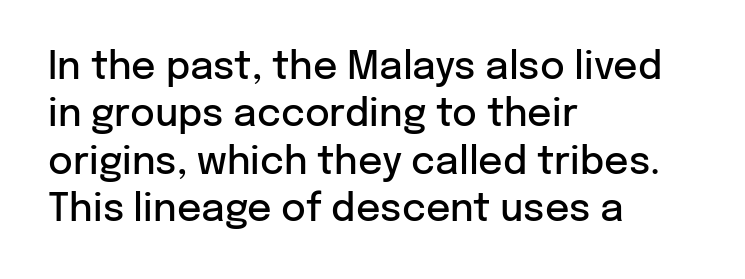
Q: Is the text bold? A: Semi-bold.
Q: Is the text italic (slanted)? A: No, it is upright.
Q: Is the typeface a serif or a sans-serif typeface? A: Sans-serif.
Q: Is the text underlined? A: No.
Q: How is the paragraph aligned? A: Left-aligned.
Q: Is the spacing between letters normal or unusually wide? A: Normal.
Q: Is the spacing between lines tight, normal or loose? A: Normal.
Q: Width (condensed, normal, or wide)? A: Normal.
Q: Stroke contrast? A: Low.
Q: x-height? A: Medium.
Q: Monospaced? A: No.
